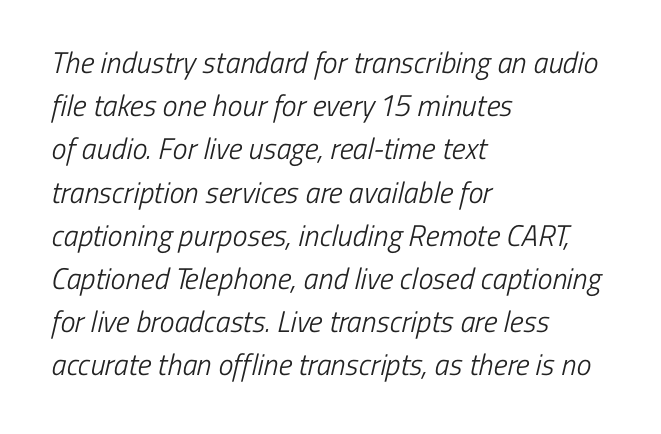
Q: Is the text bold? A: No.
Q: Is the typeface a serif or a sans-serif typeface? A: Sans-serif.
Q: Is the text underlined? A: No.
Q: How is the paragraph aligned? A: Left-aligned.
Q: Is the spacing between letters normal or unusually wide? A: Normal.
Q: Is the spacing between lines tight, normal or loose? A: Normal.
Q: Width (condensed, normal, or wide)? A: Condensed.
Q: Stroke contrast? A: Low.
Q: x-height? A: Medium.
Q: Monospaced? A: No.
